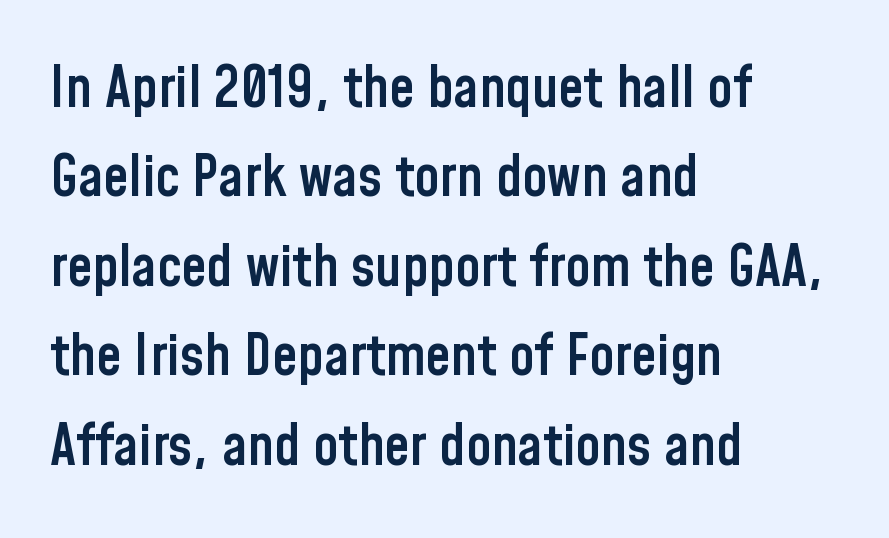
The image shows 57 px semibold, condensed sans-serif type, upright; set left-aligned, normal line spacing (1.57x), normal letter spacing, not underlined; low stroke contrast and a medium x-height.
